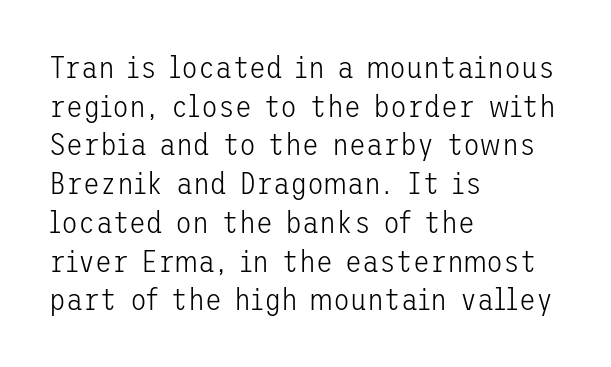
{"serif": "no", "italic": "no", "bold": "no", "weight": "light", "width": "normal", "stroke_contrast": "low", "x_height": "medium", "underline": "no", "align": "left", "line_spacing": "normal", "line_spacing_ratio": 1.25, "letter_spacing": "normal", "letter_spacing_em": 0.0, "glyph_px": 31}
